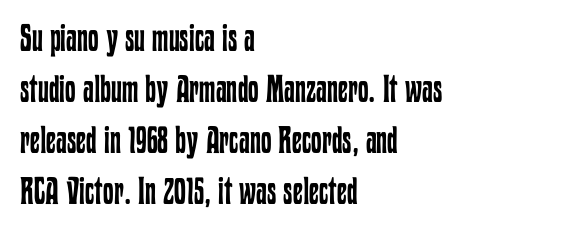
The image shows 38 px regular-weight, condensed type, upright; set left-aligned, normal line spacing (1.34x), normal letter spacing, not underlined; low stroke contrast and a medium x-height.
